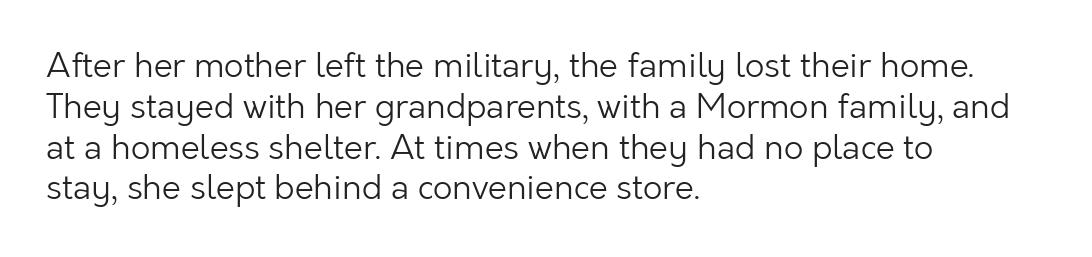
The image shows 34 px light sans-serif type, upright; set left-aligned, line spacing 1.2x, normal letter spacing, not underlined; low stroke contrast and a medium x-height.
